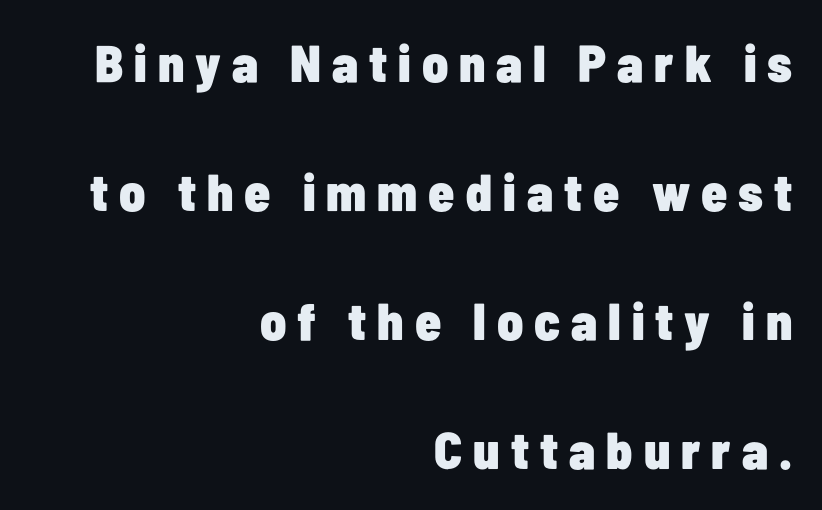
{"serif": "no", "italic": "no", "bold": "yes", "weight": "heavy", "width": "condensed", "stroke_contrast": "low", "x_height": "medium", "monospaced": "no", "underline": "no", "align": "right", "line_spacing": "loose", "line_spacing_ratio": 2.48, "letter_spacing": "wide", "letter_spacing_em": 0.21, "glyph_px": 52}
